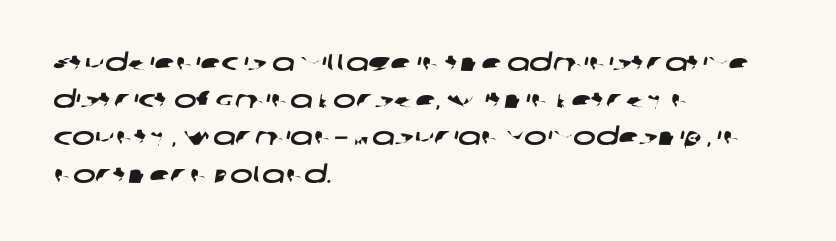
Q: Is the text underlined? A: No.
Q: How is the paragraph aligned? A: Left-aligned.
Q: Is the spacing between letters normal or unusually wide? A: Normal.
Q: Is the spacing between lines tight, normal or loose? A: Normal.
